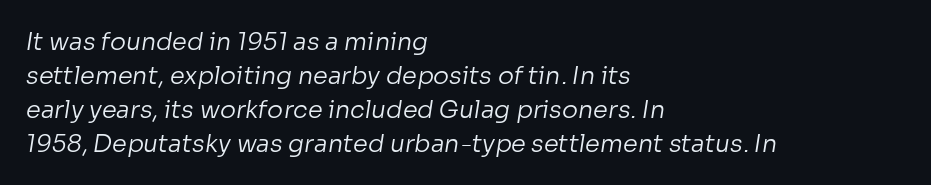
The image shows 24 px text type; set left-aligned, normal line spacing (1.41x), normal letter spacing, not underlined.
